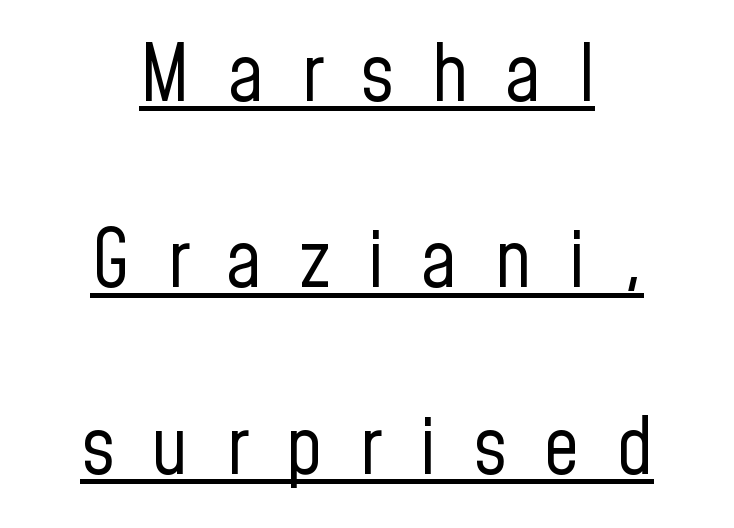
A typesetter would call this heavily tracked-out type. Do the characters align in a grid? No, the font is proportional. The letters look calm and open, with moderate or lighter stems. Each line of the rendering has a horizontal stroke beneath the glyphs. A great deal of white space separates one row of letters from the next.
